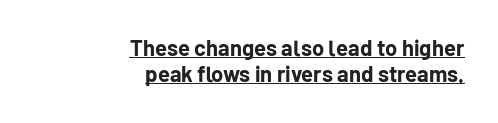
Q: Is the text bold? A: Yes.
Q: Is the text italic (slanted)? A: No, it is upright.
Q: Is the text underlined? A: Yes.
Q: How is the paragraph aligned? A: Right-aligned.
Q: Is the spacing between letters normal or unusually wide? A: Normal.
